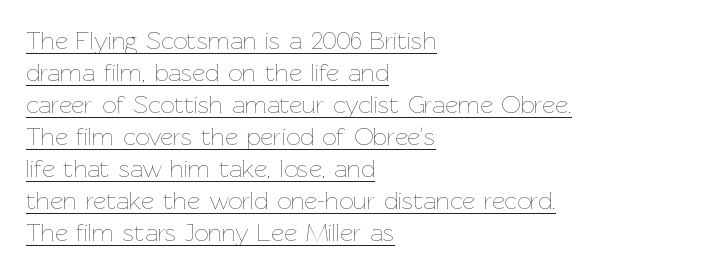
{"italic": "no", "bold": "no", "underline": "yes", "align": "left", "line_spacing": "normal", "line_spacing_ratio": 1.28, "letter_spacing": "normal", "letter_spacing_em": 0.0, "glyph_px": 25}
